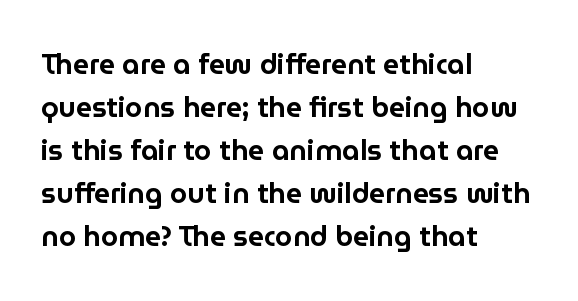
{"serif": "no", "italic": "no", "width": "normal", "stroke_contrast": "low", "x_height": "medium", "monospaced": "no", "underline": "no", "align": "left", "line_spacing": "normal", "line_spacing_ratio": 1.54, "letter_spacing": "normal", "letter_spacing_em": 0.0, "glyph_px": 28}
